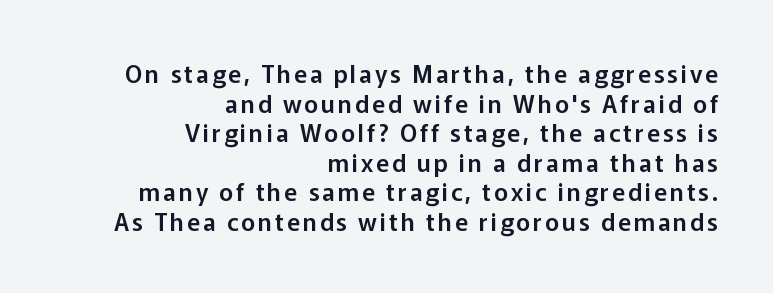
{"italic": "no", "underline": "no", "align": "right", "line_spacing_ratio": 1.23, "glyph_px": 24}
